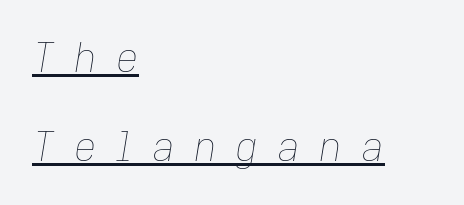
The passage shown has open, widely tracked lettering throughout. The axis of the letterforms is tilted away from vertical. Is there an underline? Yes — a line sits under the letters. Nothing heavy about these letters — not bold at all.
